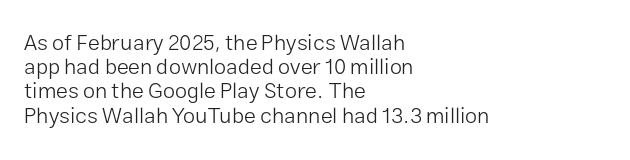
The image shows 22 px text type, upright; set left-aligned, tight line spacing (1.1x), normal letter spacing, not underlined.
